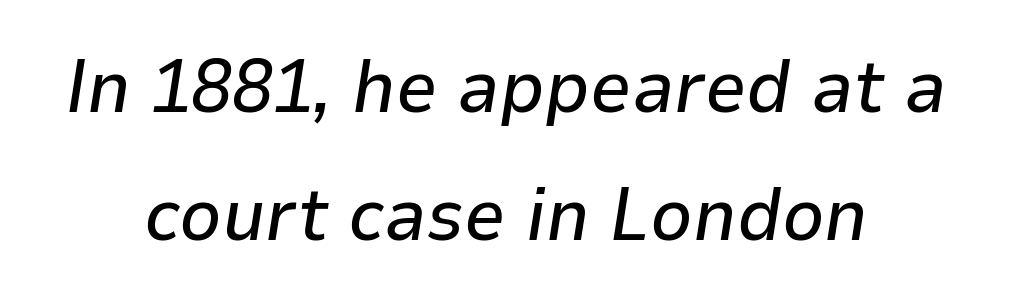
{"italic": "yes", "lean": "right", "slant_degrees": 9, "width": "normal", "stroke_contrast": "low", "x_height": "medium", "monospaced": "no", "underline": "no", "align": "center", "line_spacing_ratio": 1.73, "letter_spacing": "normal", "letter_spacing_em": 0.0, "glyph_px": 74}
